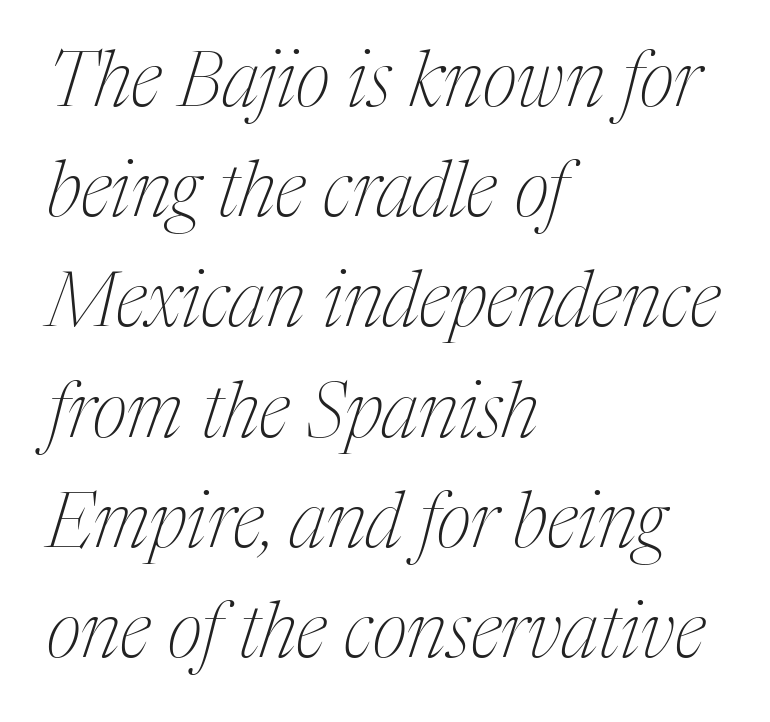
Q: Is the text bold? A: No.
Q: Is the text italic (slanted)? A: Yes, it leans right by about 17 degrees.
Q: Is the typeface a serif or a sans-serif typeface? A: Serif.
Q: Is the text underlined? A: No.
Q: How is the paragraph aligned? A: Left-aligned.
Q: Is the spacing between letters normal or unusually wide? A: Normal.
Q: Is the spacing between lines tight, normal or loose? A: Normal.
Q: Width (condensed, normal, or wide)? A: Condensed.
Q: Stroke contrast? A: Medium.
Q: x-height? A: Medium.
Q: Monospaced? A: No.
